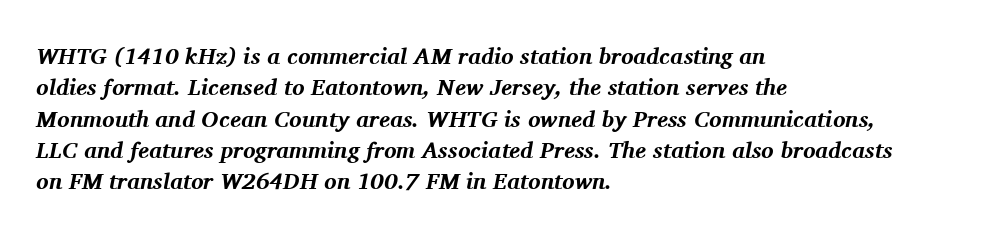
Characters are canted at an angle relative to the baseline's perpendicular. The specimen omits any rule beneath the text block's lines. On the weight axis this lands at bold, roughly 700. The lines sit at an ordinary, default distance from one another. Is the block centered? No — it sits flush against the left margin. Students, note that the glyphs here touch the page at normal intervals.
